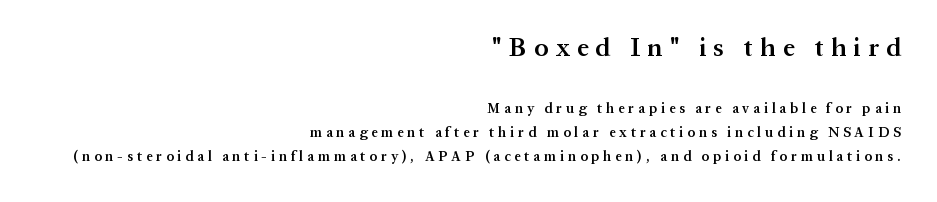
The image shows 26 px text type, upright; set right-aligned, line spacing 1.73x, unusually wide letter spacing (+0.28 em), not underlined; the first (top) block is 1.86x larger.
